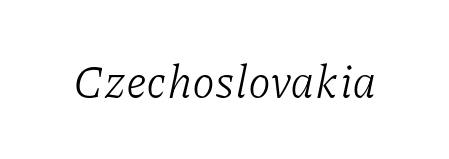
The face used here is rendered with its standard letterfit. The font family rendered here belongs to the serif group. Descenders hang freely into open space. The font sits on the lighter half of the weight spectrum, regular included. Each letter keeps its own natural width here, so spacing adapts to shape. There's an unmistakable incline to the writing here.
